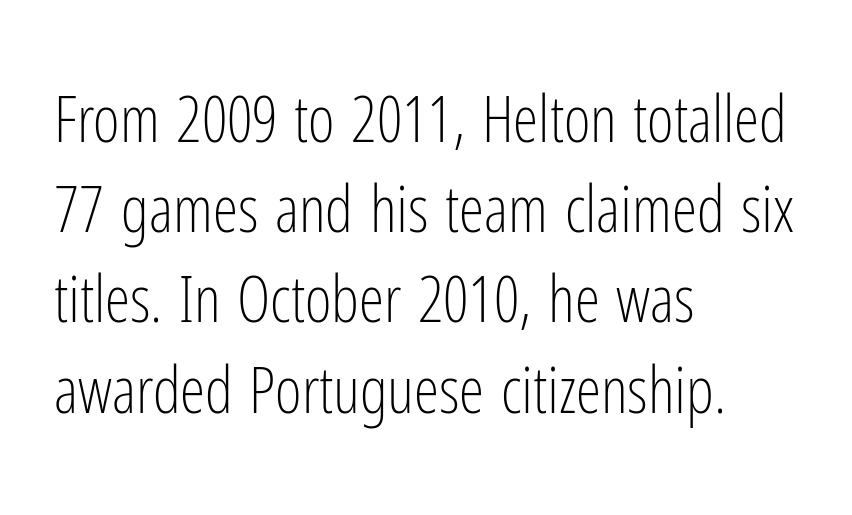
{"serif": "no", "italic": "no", "bold": "no", "weight": "light", "width": "condensed", "stroke_contrast": "low", "x_height": "medium", "monospaced": "no", "underline": "no", "align": "left", "line_spacing": "normal", "line_spacing_ratio": 1.41, "letter_spacing": "normal", "letter_spacing_em": 0.0, "glyph_px": 64}
